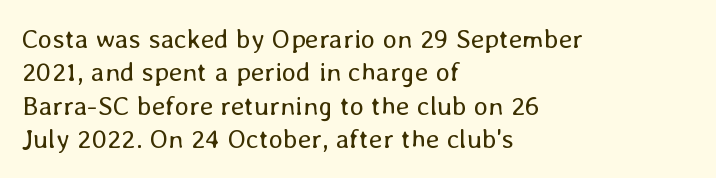
{"italic": "no", "bold": "no", "underline": "no", "align": "left", "line_spacing_ratio": 1.24, "letter_spacing": "normal", "letter_spacing_em": 0.0, "glyph_px": 27}
